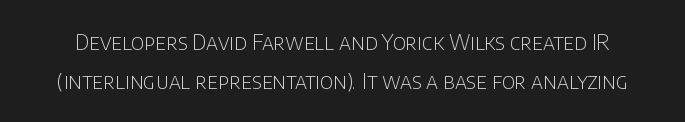
{"italic": "no", "bold": "no", "underline": "no", "line_spacing_ratio": 1.85, "letter_spacing": "normal", "letter_spacing_em": 0.0, "glyph_px": 21}
